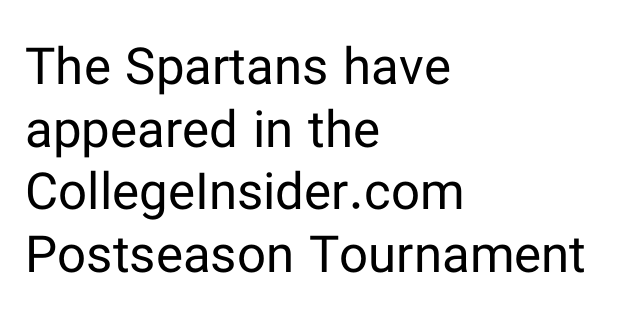
The image shows 51 px regular-weight sans-serif type, upright; set left-aligned, line spacing 1.23x, normal letter spacing, not underlined; low stroke contrast and a medium x-height.
